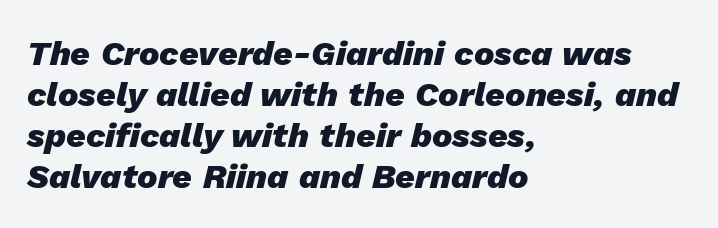
Q: Is the text bold? A: Yes.
Q: Is the text italic (slanted)? A: Yes, it leans right by about 13 degrees.
Q: Is the text underlined? A: No.
Q: How is the paragraph aligned? A: Left-aligned.
Q: Is the spacing between letters normal or unusually wide? A: Normal.
Q: Width (condensed, normal, or wide)? A: Normal.
Q: Stroke contrast? A: Low.
Q: x-height? A: Medium.
Q: Monospaced? A: No.
